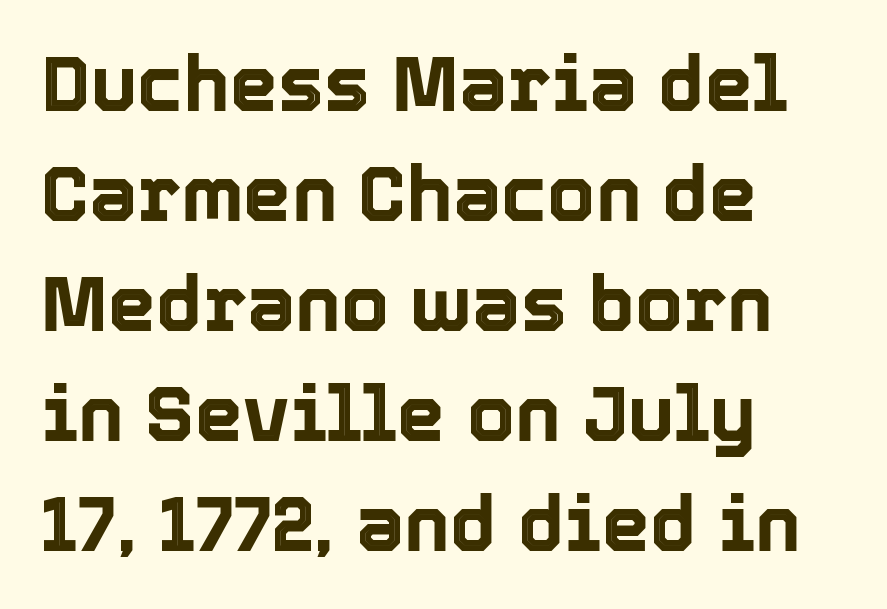
Any mark beneath the type? The region is blank. The font's upright variant was chosen for this text. Note the varied advance widths — an 'i' is clearly narrower than an 'm'. This rendering uses left alignment, leaving the right contour irregular.
